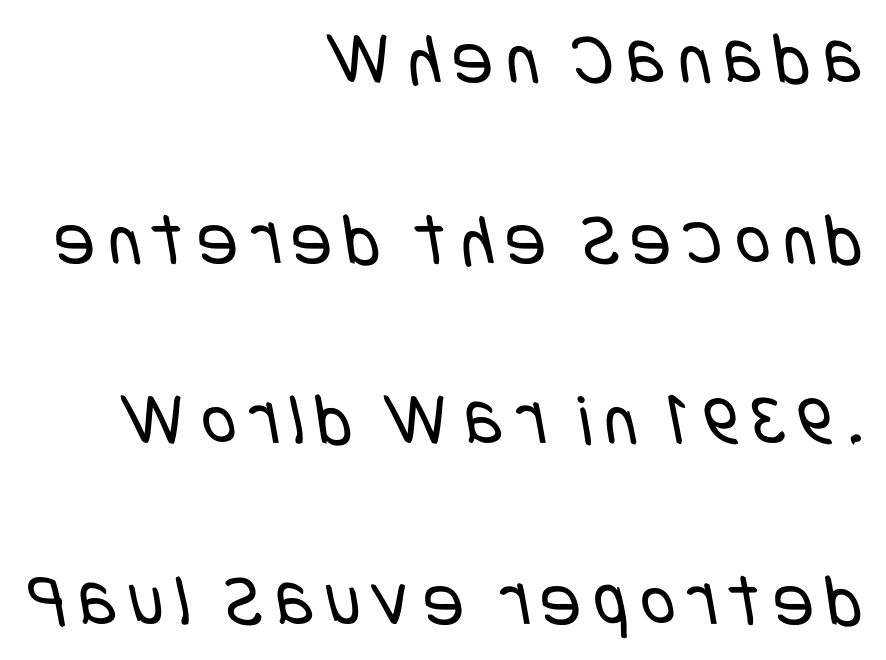
How would I describe the line gaps? Wide and relaxed. Counters stay open thanks to moderate or lighter strokes. The string is rendered with underlining switched off. Nothing sits at the stroke ends, so this counts as sans-serif. If you drew a ruler down the right edge, every line would touch it.
